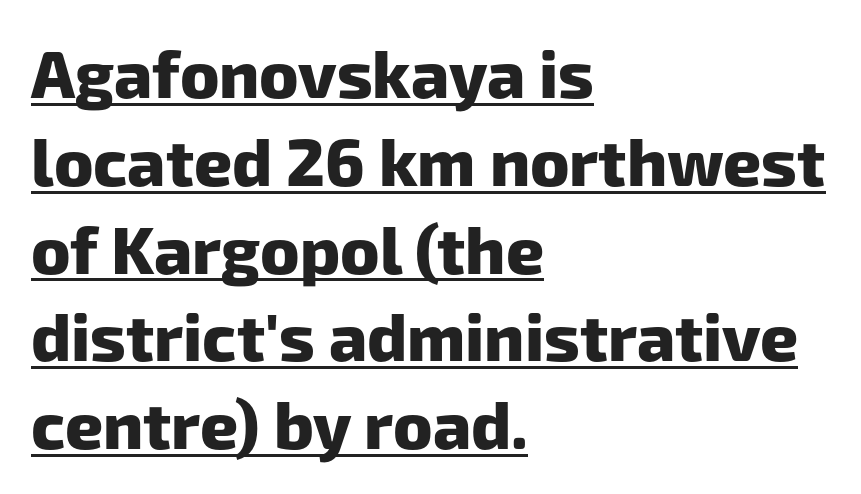
{"serif": "no", "bold": "yes", "weight": "heavy", "width": "normal", "stroke_contrast": "low", "x_height": "medium", "monospaced": "no", "underline": "yes", "align": "left", "line_spacing": "normal", "line_spacing_ratio": 1.33, "letter_spacing": "normal", "letter_spacing_em": 0.0, "glyph_px": 66}
